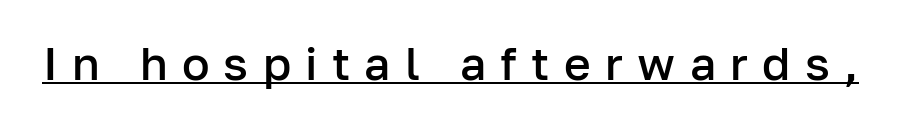
Q: Is the text bold? A: Semi-bold.
Q: Is the text italic (slanted)? A: No, it is upright.
Q: Is the typeface a serif or a sans-serif typeface? A: Sans-serif.
Q: Is the text underlined? A: Yes.
Q: Is the spacing between letters normal or unusually wide? A: Unusually wide.
Q: Width (condensed, normal, or wide)? A: Normal.
Q: Stroke contrast? A: Low.
Q: x-height? A: Medium.
Q: Monospaced? A: No.
